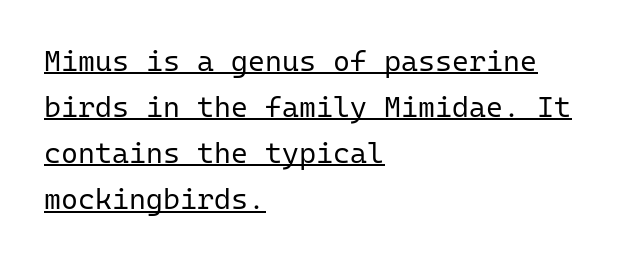
Q: Is the text bold? A: No.
Q: Is the text italic (slanted)? A: No, it is upright.
Q: Is the typeface a serif or a sans-serif typeface? A: Sans-serif.
Q: Is the text underlined? A: Yes.
Q: How is the paragraph aligned? A: Left-aligned.
Q: Is the spacing between letters normal or unusually wide? A: Normal.
Q: Is the spacing between lines tight, normal or loose? A: Normal.
Q: Width (condensed, normal, or wide)? A: Normal.
Q: Stroke contrast? A: Low.
Q: x-height? A: Medium.
Q: Monospaced? A: Yes.
